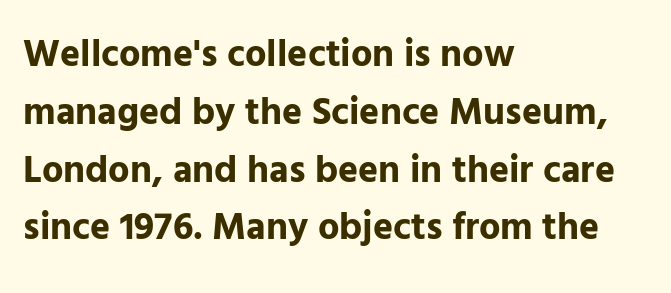
{"serif": "no", "italic": "no", "bold": "yes", "weight": "bold", "width": "normal", "stroke_contrast": "low", "x_height": "medium", "monospaced": "no", "underline": "no", "align": "left", "line_spacing": "normal", "line_spacing_ratio": 1.52, "letter_spacing": "normal", "letter_spacing_em": 0.0, "glyph_px": 38}
